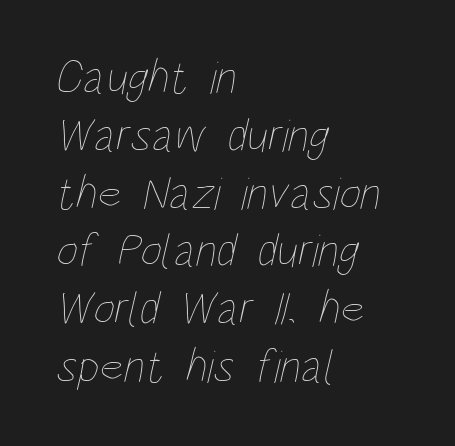
{"bold": "no", "weight": "thin", "width": "condensed", "stroke_contrast": "low", "x_height": "large", "monospaced": "no", "underline": "no", "align": "left", "line_spacing_ratio": 1.23, "letter_spacing": "normal", "letter_spacing_em": 0.0, "glyph_px": 47}
